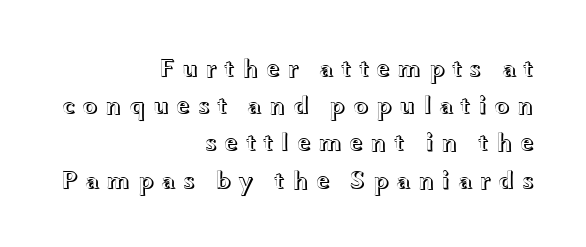
Loose tracking; the words dissolve into strings of separated letters. These lines sit exactly where default settings would place them. Honestly, there is no underline to notice here at all. Every character sits straight up, as roman type does.
